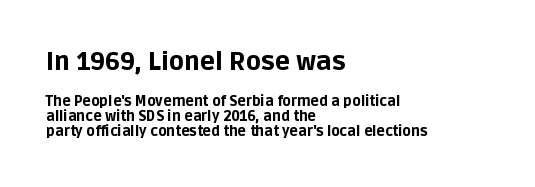
The image shows 25 px bold type, upright; set left-aligned, tight line spacing (1.07x), normal letter spacing, not underlined; the first (top) block is 1.79x larger.
